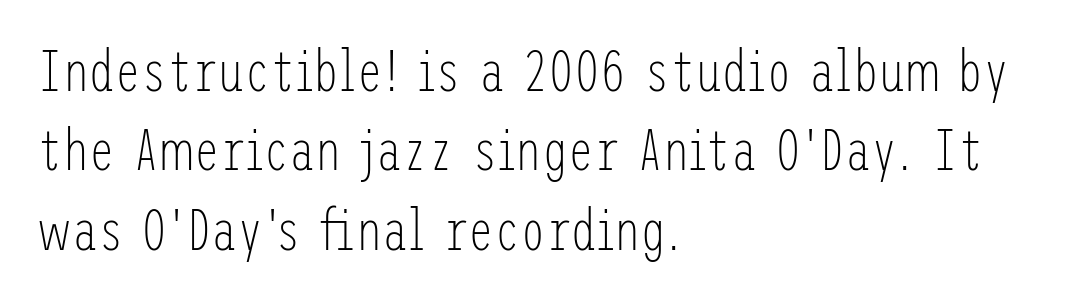
{"serif": "no", "italic": "no", "bold": "no", "weight": "light", "width": "condensed", "stroke_contrast": "low", "x_height": "medium", "underline": "no", "align": "left", "line_spacing": "normal", "line_spacing_ratio": 1.37, "letter_spacing": "normal", "letter_spacing_em": 0.0, "glyph_px": 58}
